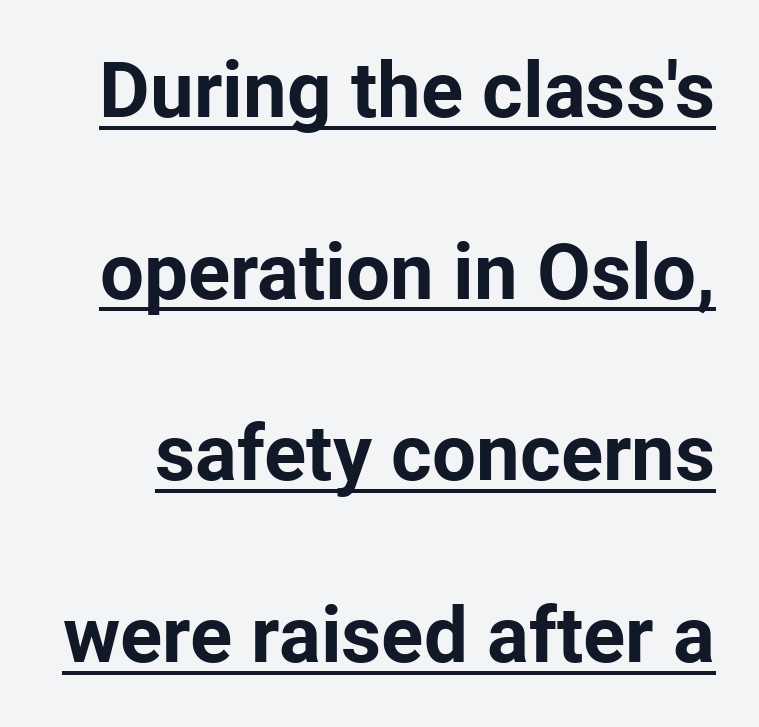
The line-height multiplier appears high, well above default. The rendering uses natural spacing where letterforms have individual widths. Characters remain perfectly vertical along every line. Typesetter's note: full bold, strokes at maximum text heaviness.
